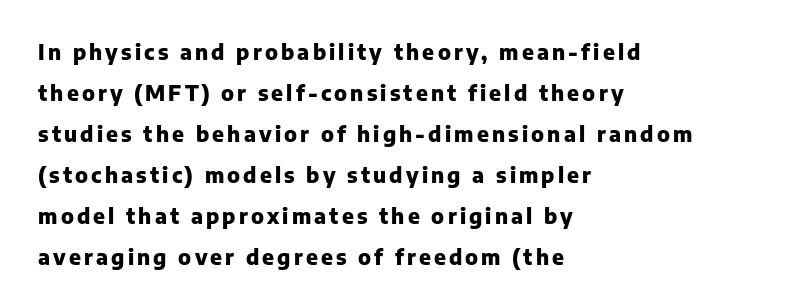
Q: Is the text bold? A: Yes.
Q: Is the text italic (slanted)? A: No, it is upright.
Q: Is the text underlined? A: No.
Q: How is the paragraph aligned? A: Left-aligned.
Q: Is the spacing between lines tight, normal or loose? A: Loose.
